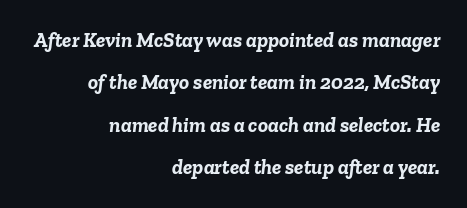
Q: Is the text bold? A: Yes.
Q: Is the text italic (slanted)? A: Yes, it leans right by about 6 degrees.
Q: Is the text underlined? A: No.
Q: How is the paragraph aligned? A: Right-aligned.
Q: Is the spacing between letters normal or unusually wide? A: Normal.
Q: Is the spacing between lines tight, normal or loose? A: Loose.
